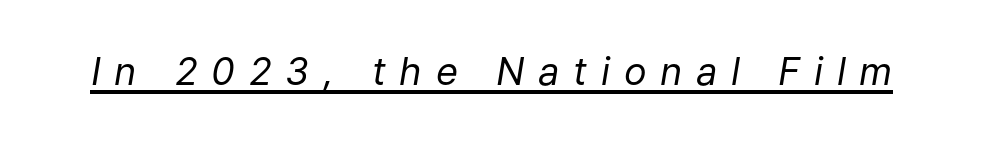
Q: Is the text bold? A: No.
Q: Is the text italic (slanted)? A: Yes, it leans right by about 9 degrees.
Q: Is the text underlined? A: Yes.
Q: Is the spacing between letters normal or unusually wide? A: Unusually wide.
Q: Width (condensed, normal, or wide)? A: Normal.
Q: Stroke contrast? A: Low.
Q: x-height? A: Medium.
Q: Monospaced? A: No.
